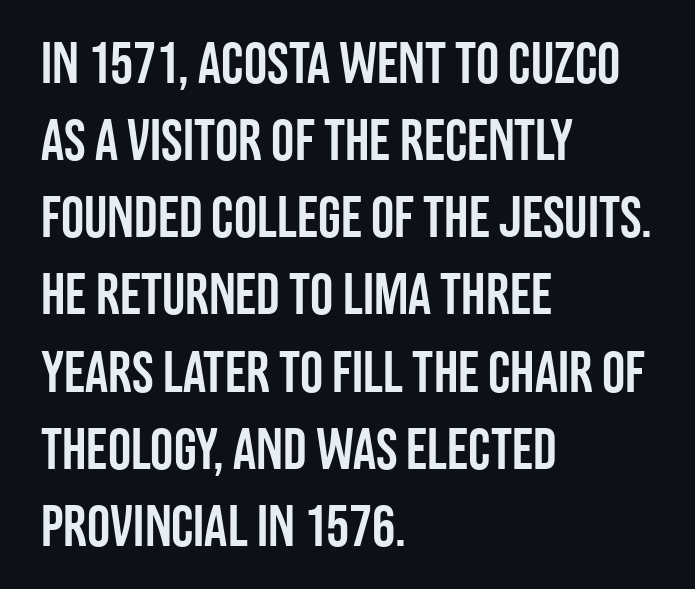
{"serif": "no", "italic": "no", "width": "condensed", "stroke_contrast": "low", "x_height": "large", "monospaced": "no", "underline": "no", "align": "left", "line_spacing": "normal", "line_spacing_ratio": 1.33, "letter_spacing": "normal", "letter_spacing_em": 0.0, "glyph_px": 58}
